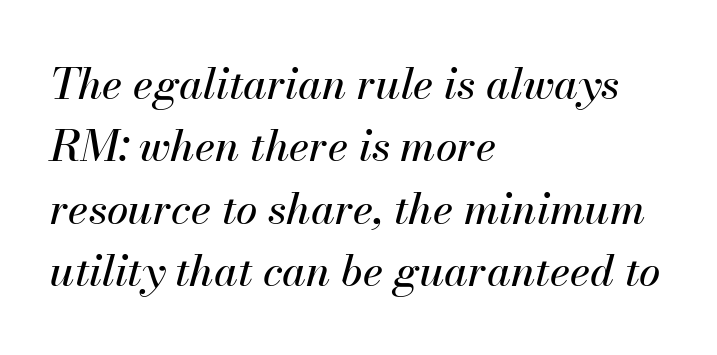
{"italic": "yes", "lean": "right", "slant_degrees": 13, "width": "normal", "stroke_contrast": "medium", "x_height": "small", "monospaced": "no", "underline": "no", "align": "left", "line_spacing": "normal", "line_spacing_ratio": 1.45, "letter_spacing": "normal", "letter_spacing_em": 0.0, "glyph_px": 43}
